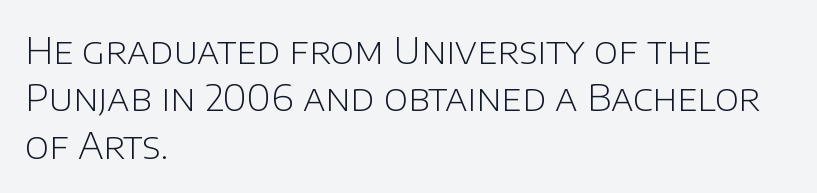
Q: Is the text bold? A: No.
Q: Is the text italic (slanted)? A: No, it is upright.
Q: Is the typeface a serif or a sans-serif typeface? A: Sans-serif.
Q: Is the text underlined? A: No.
Q: How is the paragraph aligned? A: Left-aligned.
Q: Is the spacing between letters normal or unusually wide? A: Normal.
Q: Is the spacing between lines tight, normal or loose? A: Normal.
Q: Width (condensed, normal, or wide)? A: Normal.
Q: Stroke contrast? A: Low.
Q: x-height? A: Large.
Q: Monospaced? A: No.
